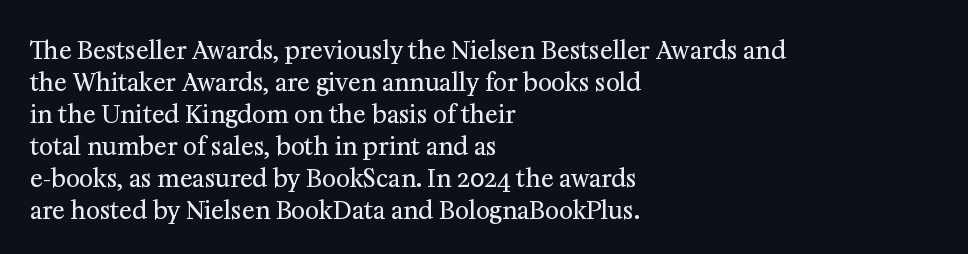
Q: Is the text bold? A: No.
Q: Is the text italic (slanted)? A: No, it is upright.
Q: Is the text underlined? A: No.
Q: How is the paragraph aligned? A: Left-aligned.
Q: Is the spacing between letters normal or unusually wide? A: Normal.
Q: Is the spacing between lines tight, normal or loose? A: Normal.
